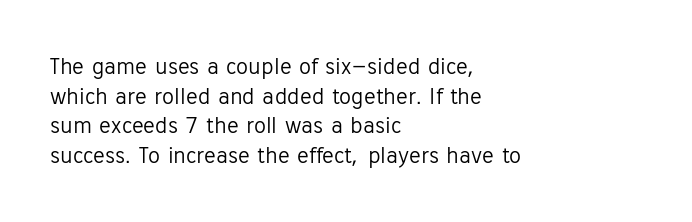
{"italic": "no", "bold": "no", "underline": "no", "align": "left", "line_spacing_ratio": 1.23, "letter_spacing": "normal", "letter_spacing_em": 0.0, "glyph_px": 24}
